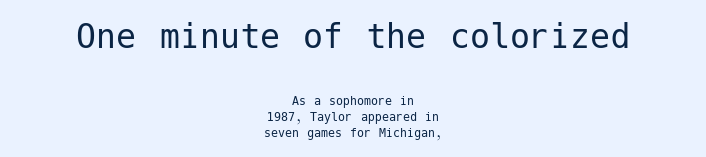
{"serif": "no", "italic": "no", "bold": "no", "weight": "regular", "width": "normal", "stroke_contrast": "low", "x_height": "medium", "underline": "no", "align": "center", "line_spacing": "tight", "line_spacing_ratio": 1.13, "letter_spacing": "normal", "letter_spacing_em": 0.0, "larger_block": "first", "size_ratio": 2.86, "glyph_px": 40}
